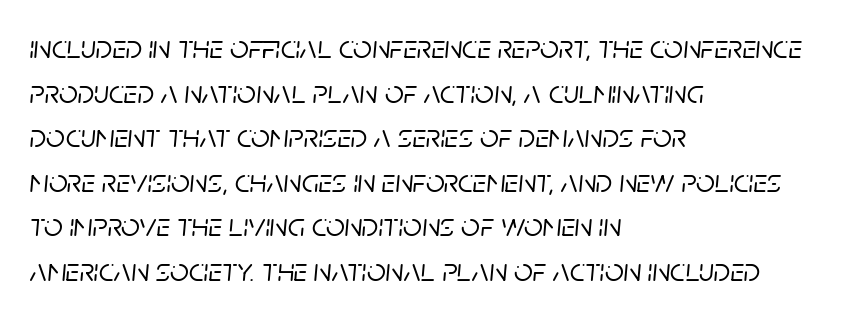
{"italic": "yes", "lean": "right", "slant_degrees": 5, "width": "normal", "stroke_contrast": "low", "x_height": "large", "monospaced": "no", "underline": "no", "align": "left", "line_spacing": "normal", "line_spacing_ratio": 1.35, "letter_spacing": "normal", "letter_spacing_em": 0.0, "glyph_px": 33}
